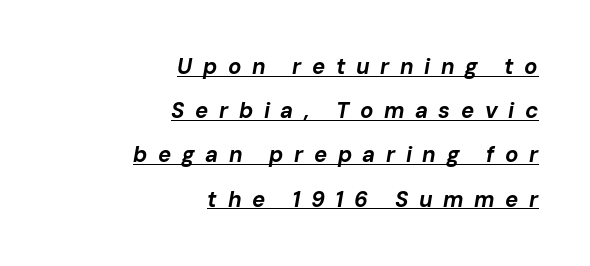
This rendering widens character spacing well past its baseline value. The lines are spread far apart with generous leading. If you drew a line through each stem, it would be angled. Alignment: flush right. The glyphs have the mass of a bold cut. Decoration check: the copy is underlined.
